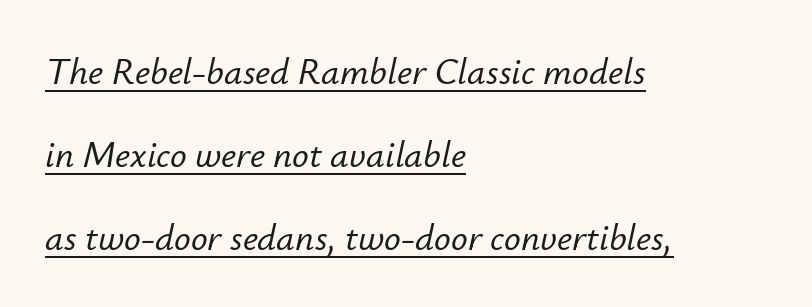
Each word holds together tightly as a unit, with standard inter-letter gaps. What decoration does the sample have? An underline. This block would shrink considerably if given ordinary leading; it's expanded now. The rendering applies a slant to the glyphs. Line starts are locked; line ends wander.
